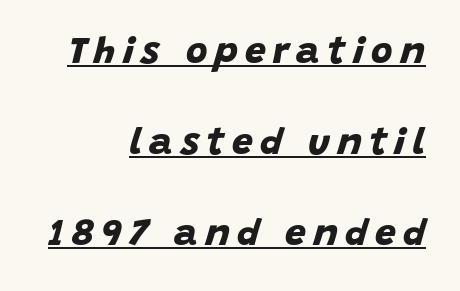
Q: Is the text bold? A: Yes.
Q: Is the typeface a serif or a sans-serif typeface? A: Sans-serif.
Q: Is the text underlined? A: Yes.
Q: How is the paragraph aligned? A: Right-aligned.
Q: Is the spacing between letters normal or unusually wide? A: Unusually wide.
Q: Is the spacing between lines tight, normal or loose? A: Loose.
Q: Width (condensed, normal, or wide)? A: Normal.
Q: Stroke contrast? A: Low.
Q: x-height? A: Large.
Q: Monospaced? A: No.
